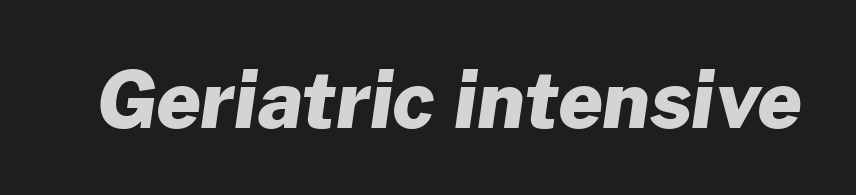
The sample has been set heavy, in full bold. The letters advance in unequal steps, a hallmark of proportional type. Note: no serifs on the glyphs. Descender tails drop into unmarked territory.
